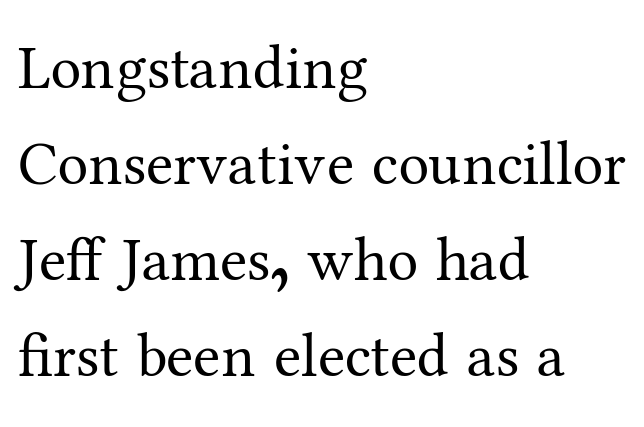
The image shows 62 px regular-weight serif type, upright; set left-aligned, normal line spacing (1.55x), normal letter spacing, not underlined; medium stroke contrast and a medium x-height.
